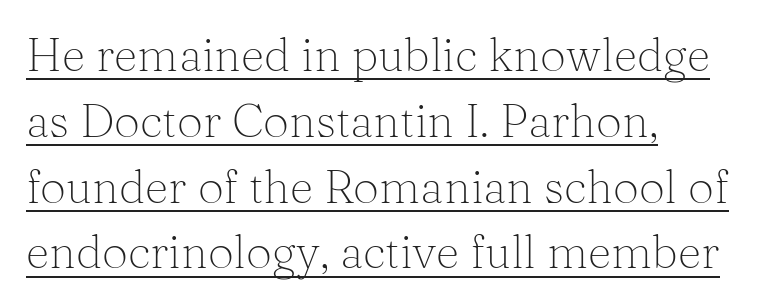
In terms of letterspacing, this is plain default setting. The face looks like a standard text weight, possibly lighter. The typeface chosen for these lines features serifs. Italic? Not at all — the glyphs are vertical. Is this a fixed-width face? No — the glyphs have proportional, varying widths.
